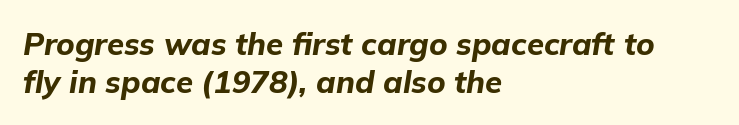
The image shows 31 px bold type, italic (leaning right); set left-aligned, line spacing 1.23x, normal letter spacing, not underlined; low stroke contrast and a medium x-height.
